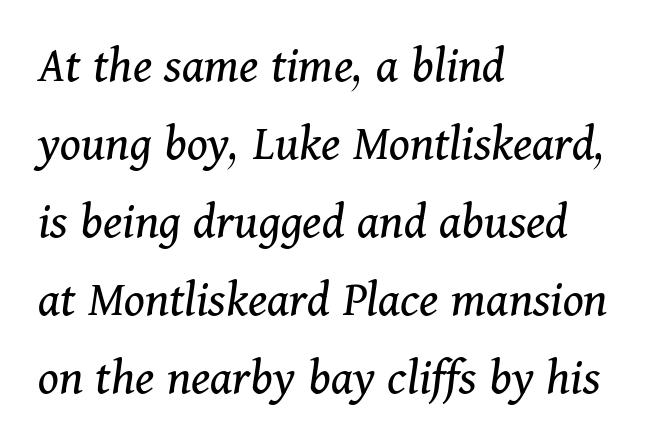
{"serif": "yes", "italic": "yes", "lean": "right", "slant_degrees": 11, "bold": "no", "weight": "regular", "width": "normal", "stroke_contrast": "medium", "x_height": "medium", "monospaced": "no", "underline": "no", "align": "left", "line_spacing": "normal", "line_spacing_ratio": 1.5, "letter_spacing": "normal", "letter_spacing_em": 0.0, "glyph_px": 52}
